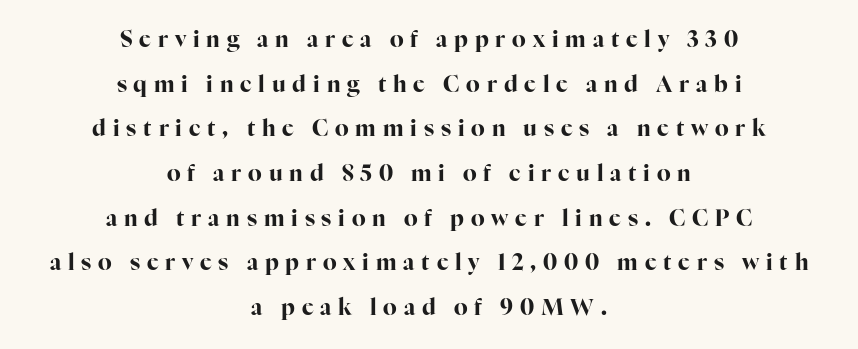
{"italic": "no", "bold": "yes", "underline": "no", "align": "center", "line_spacing": "loose", "line_spacing_ratio": 2.03, "letter_spacing": "wide", "letter_spacing_em": 0.31, "glyph_px": 22}
